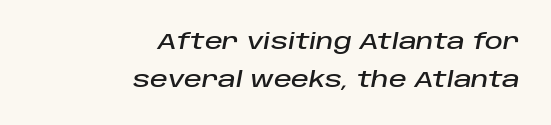
{"italic": "yes", "lean": "right", "slant_degrees": 10, "underline": "no", "align": "right", "line_spacing_ratio": 1.74, "letter_spacing": "normal", "letter_spacing_em": 0.0, "glyph_px": 22}
